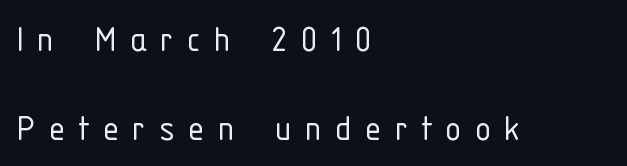
{"serif": "no", "italic": "no", "bold": "no", "weight": "light", "width": "condensed", "stroke_contrast": "low", "x_height": "medium", "monospaced": "no", "underline": "no", "align": "left", "line_spacing": "loose", "line_spacing_ratio": 2.18, "letter_spacing": "wide", "letter_spacing_em": 0.32, "glyph_px": 41}
